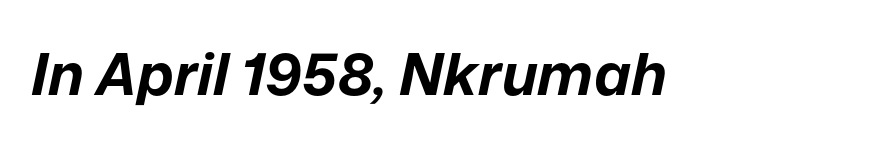
The image shows 58 px bold type, italic (leaning right); set normal letter spacing, not underlined; low stroke contrast and a medium x-height.
